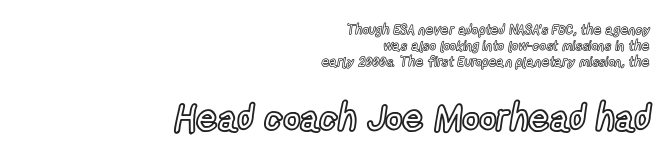
Plain, unruled lines of type. Horizontal alignment here is rightward, an uncommon choice for prose. A typesetter would call this leading minimal, almost set solid. Nobody touched the tracking dial on this one. You could not count columns in this text — the font is proportionally spaced.
